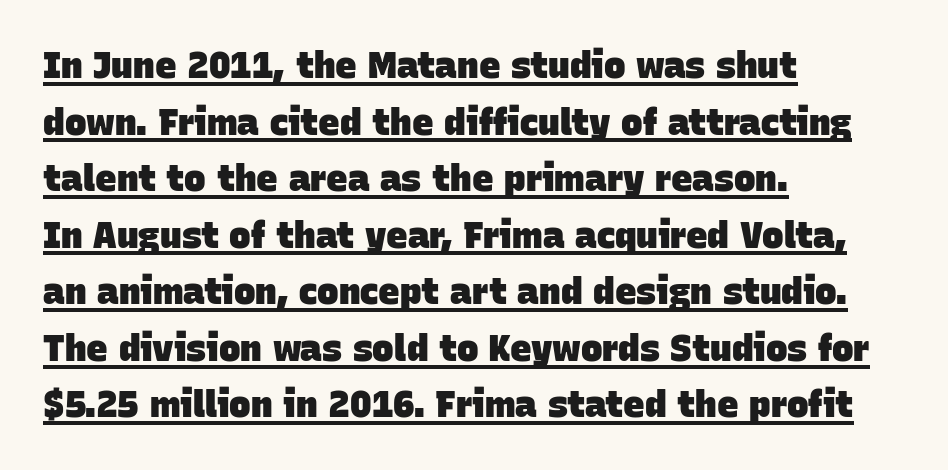
{"serif": "no", "bold": "yes", "weight": "heavy", "width": "normal", "stroke_contrast": "low", "x_height": "large", "monospaced": "no", "underline": "yes", "align": "left", "line_spacing": "normal", "line_spacing_ratio": 1.57, "letter_spacing": "normal", "letter_spacing_em": 0.0, "glyph_px": 36}
